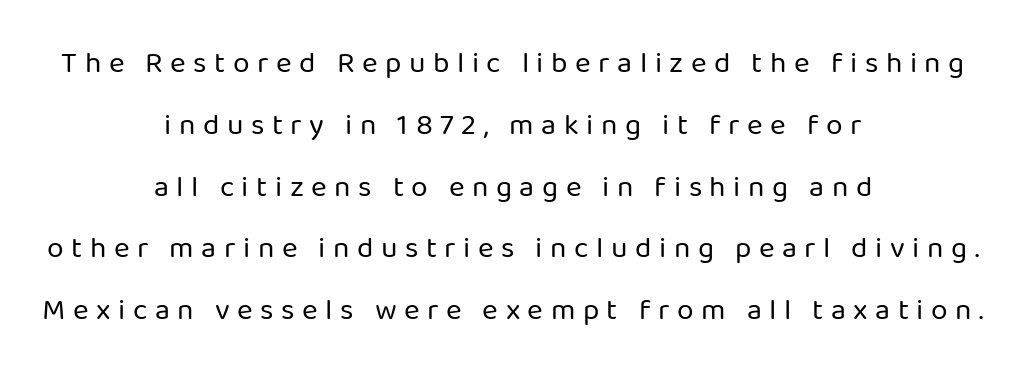
Q: Is the text bold? A: No.
Q: Is the text italic (slanted)? A: No, it is upright.
Q: Is the typeface a serif or a sans-serif typeface? A: Sans-serif.
Q: Is the text underlined? A: No.
Q: How is the paragraph aligned? A: Centered.
Q: Is the spacing between letters normal or unusually wide? A: Unusually wide.
Q: Is the spacing between lines tight, normal or loose? A: Loose.
Q: Width (condensed, normal, or wide)? A: Normal.
Q: Stroke contrast? A: Low.
Q: x-height? A: Medium.
Q: Monospaced? A: No.
